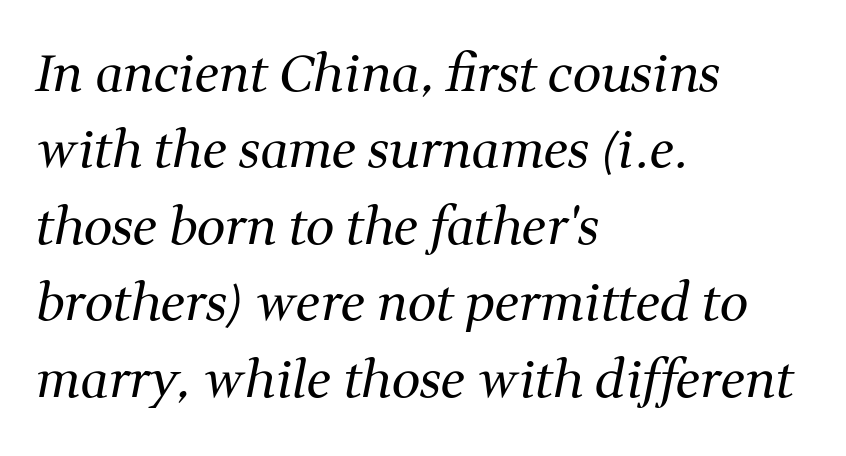
Slant detected: the letters are inclined. Students, observe: this is what conventionally led text looks like. Underlining? Definitely not there. To sum up the face: it has serifs.
